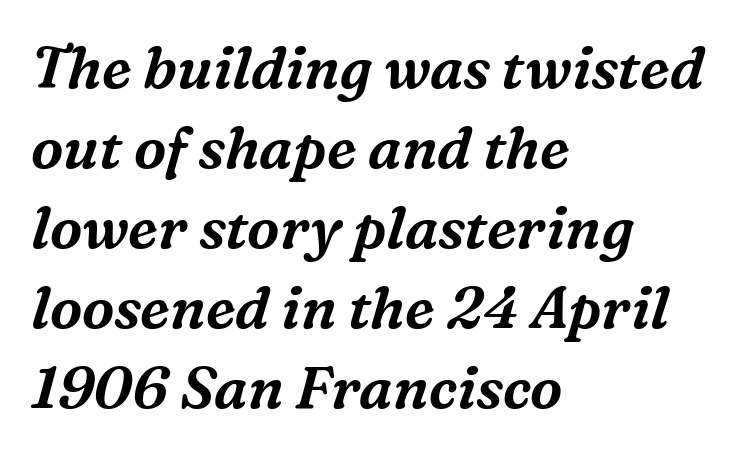
The image shows 58 px serif type, italic (leaning right); set left-aligned, normal line spacing (1.38x), normal letter spacing, not underlined; medium stroke contrast and a medium x-height.
